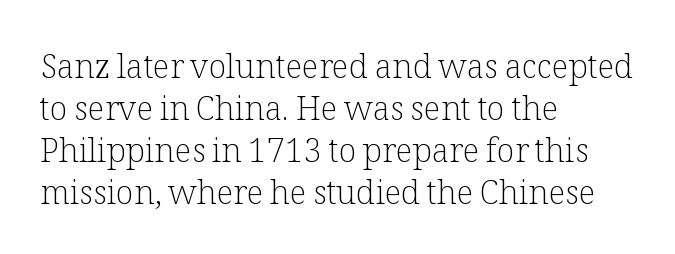
{"serif": "yes", "italic": "no", "bold": "no", "weight": "light", "width": "normal", "stroke_contrast": "low", "x_height": "medium", "monospaced": "no", "underline": "no", "align": "left", "line_spacing": "normal", "line_spacing_ratio": 1.27, "letter_spacing": "normal", "letter_spacing_em": 0.0, "glyph_px": 33}
